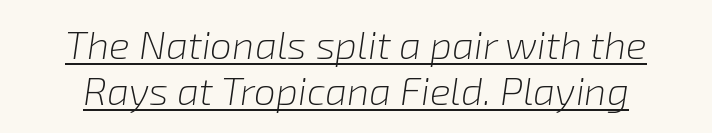
{"italic": "yes", "lean": "right", "slant_degrees": 8, "bold": "no", "weight": "light", "width": "normal", "stroke_contrast": "low", "x_height": "medium", "monospaced": "no", "underline": "yes", "line_spacing_ratio": 1.17, "letter_spacing": "normal", "letter_spacing_em": 0.0, "glyph_px": 39}
